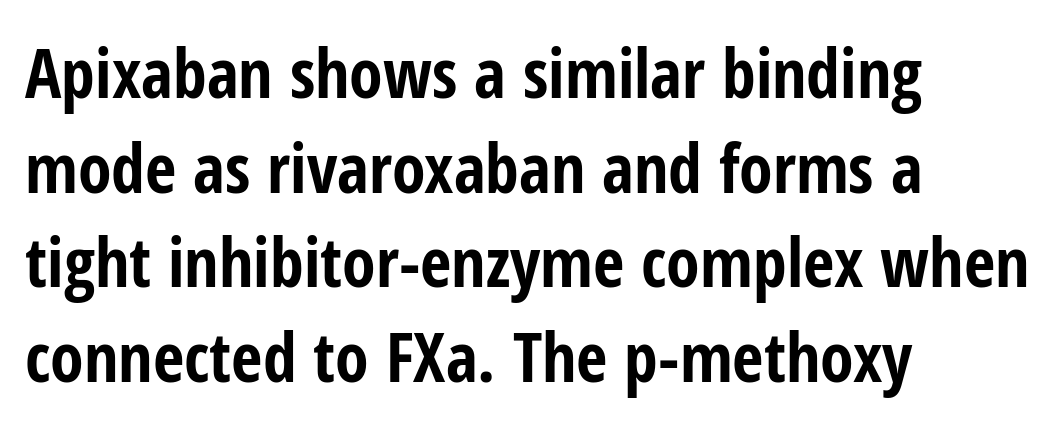
Q: Is the text bold? A: Yes.
Q: Is the text italic (slanted)? A: No, it is upright.
Q: Is the typeface a serif or a sans-serif typeface? A: Sans-serif.
Q: Is the text underlined? A: No.
Q: How is the paragraph aligned? A: Left-aligned.
Q: Is the spacing between letters normal or unusually wide? A: Normal.
Q: Is the spacing between lines tight, normal or loose? A: Normal.
Q: Width (condensed, normal, or wide)? A: Condensed.
Q: Stroke contrast? A: Low.
Q: x-height? A: Medium.
Q: Monospaced? A: No.
